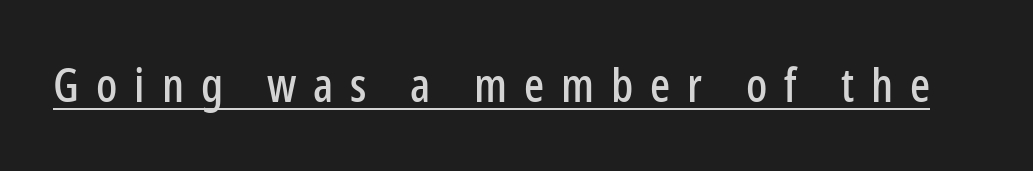
The glyphs are accompanied by a horizontal stroke just below them. The letters are spread apart with noticeably loose tracking. Do the letters lean? They stand straight. What kind of face is this? One without serifs — a sans.
